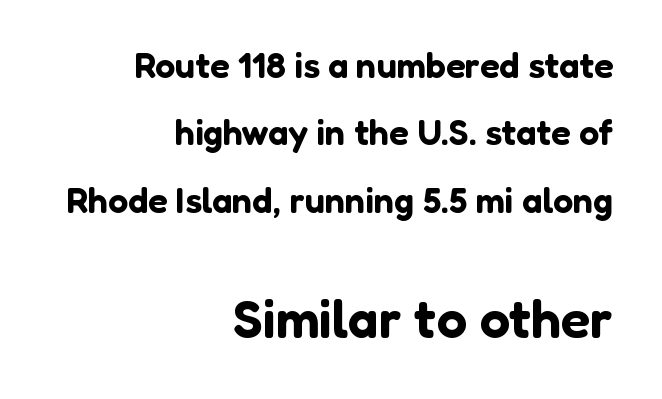
Q: Is the text italic (slanted)? A: No, it is upright.
Q: Is the typeface a serif or a sans-serif typeface? A: Sans-serif.
Q: Is the text underlined? A: No.
Q: How is the paragraph aligned? A: Right-aligned.
Q: Is the spacing between letters normal or unusually wide? A: Normal.
Q: Which block of text is set in a larger size, the first (top) or the second (bottom)? A: The second (bottom) one.
Q: Width (condensed, normal, or wide)? A: Normal.
Q: Stroke contrast? A: Low.
Q: x-height? A: Medium.
Q: Monospaced? A: No.
